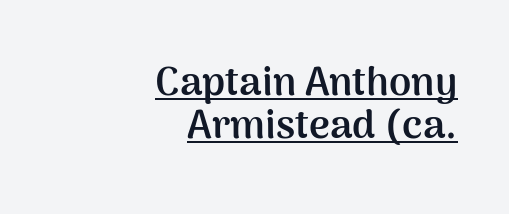
Q: Is the text bold? A: Yes.
Q: Is the text italic (slanted)? A: No, it is upright.
Q: Is the typeface a serif or a sans-serif typeface? A: Sans-serif.
Q: Is the text underlined? A: Yes.
Q: How is the paragraph aligned? A: Right-aligned.
Q: Is the spacing between letters normal or unusually wide? A: Normal.
Q: Is the spacing between lines tight, normal or loose? A: Tight.
Q: Width (condensed, normal, or wide)? A: Normal.
Q: Stroke contrast? A: Medium.
Q: x-height? A: Medium.
Q: Monospaced? A: No.
